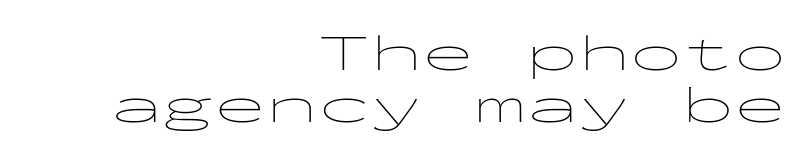
Successive baselines arrive quickly, one right under another. The paragraph has a hard right edge and a soft left edge. Beneath every word, the page is bare. In terms of letterform style, serifs are entirely absent.
